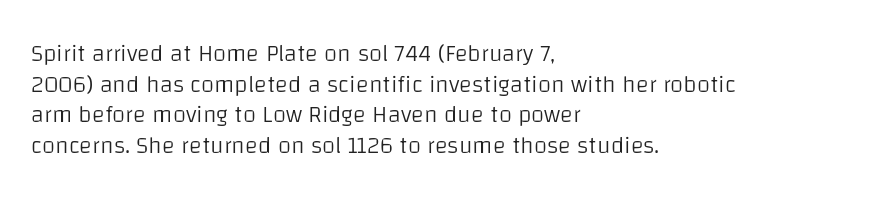
Is the type heavy? It reads as light-to-regular instead. Leftover space on each line is placed entirely after the last word. Characters follow at the spacing the type designer built in. The passage shown stacks its lines at a standard gap.
